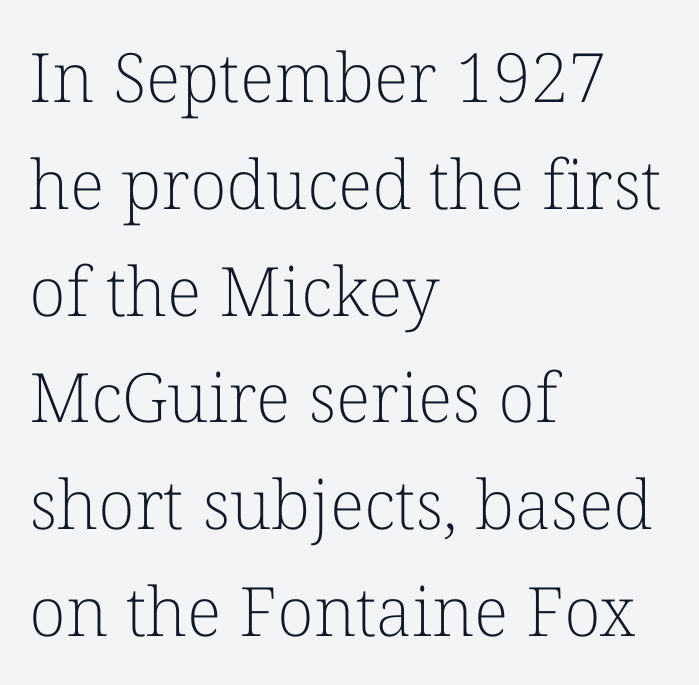
Q: Is the text bold? A: No.
Q: Is the text italic (slanted)? A: No, it is upright.
Q: Is the typeface a serif or a sans-serif typeface? A: Serif.
Q: Is the text underlined? A: No.
Q: How is the paragraph aligned? A: Left-aligned.
Q: Is the spacing between letters normal or unusually wide? A: Normal.
Q: Is the spacing between lines tight, normal or loose? A: Normal.
Q: Width (condensed, normal, or wide)? A: Normal.
Q: Stroke contrast? A: Low.
Q: x-height? A: Medium.
Q: Monospaced? A: No.
